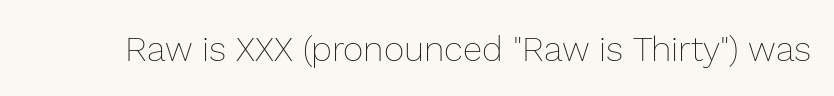
{"italic": "no", "bold": "no", "weight": "thin", "width": "normal", "stroke_contrast": "low", "x_height": "medium", "monospaced": "no", "underline": "no", "letter_spacing": "normal", "letter_spacing_em": 0.0, "glyph_px": 35}
